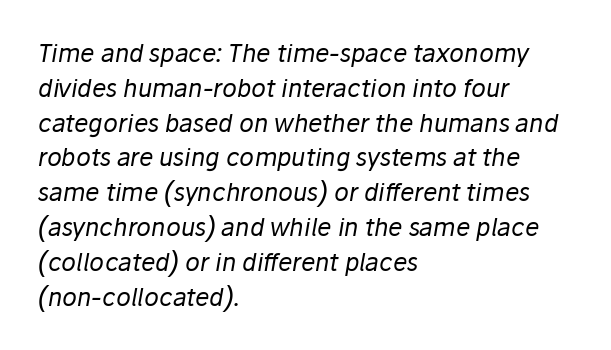
The image shows 24 px text type, italic (leaning right); set left-aligned, normal line spacing (1.45x), normal letter spacing, not underlined.
